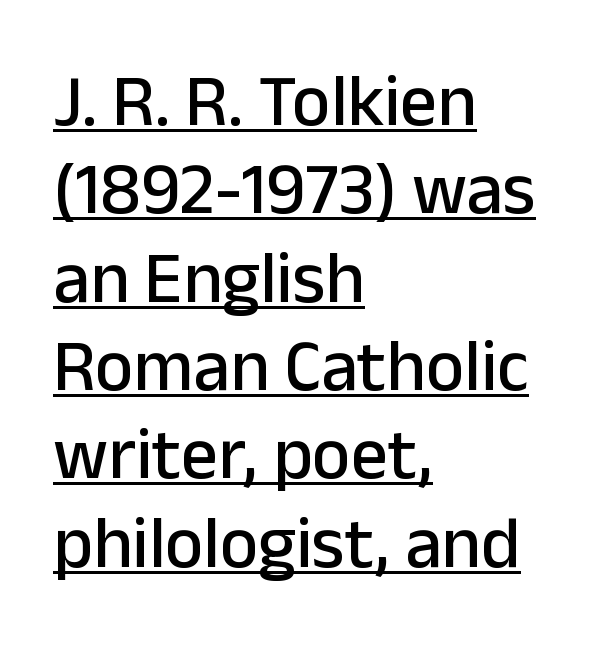
Q: Is the text italic (slanted)? A: No, it is upright.
Q: Is the typeface a serif or a sans-serif typeface? A: Sans-serif.
Q: Is the text underlined? A: Yes.
Q: How is the paragraph aligned? A: Left-aligned.
Q: Is the spacing between letters normal or unusually wide? A: Normal.
Q: Width (condensed, normal, or wide)? A: Normal.
Q: Stroke contrast? A: Low.
Q: x-height? A: Medium.
Q: Monospaced? A: No.
